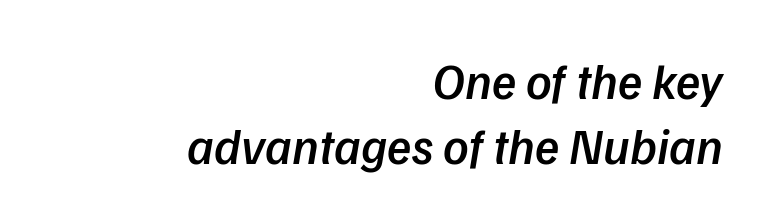
Typographic density is moderately raised because the face is semibold. Compared with a flush-left layout, this one pins lines to the opposite, right side. A normal amount of white space separates one row of letters from the next. Short note: letters normally spaced. The font's italic variant was chosen for this text.
